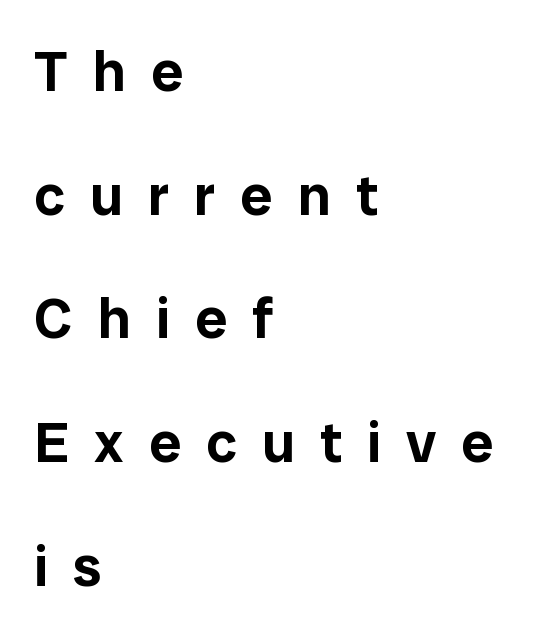
Honestly, the letter spacing is so wide it's the main thing you notice. Style check: upright. Honestly, there is no underline to notice here at all. If you drew a ruler down the left edge, every line would touch it. Is this a fixed-width face? No — the glyphs have proportional, varying widths. The text was rendered using a sans face with plain stroke endings.
